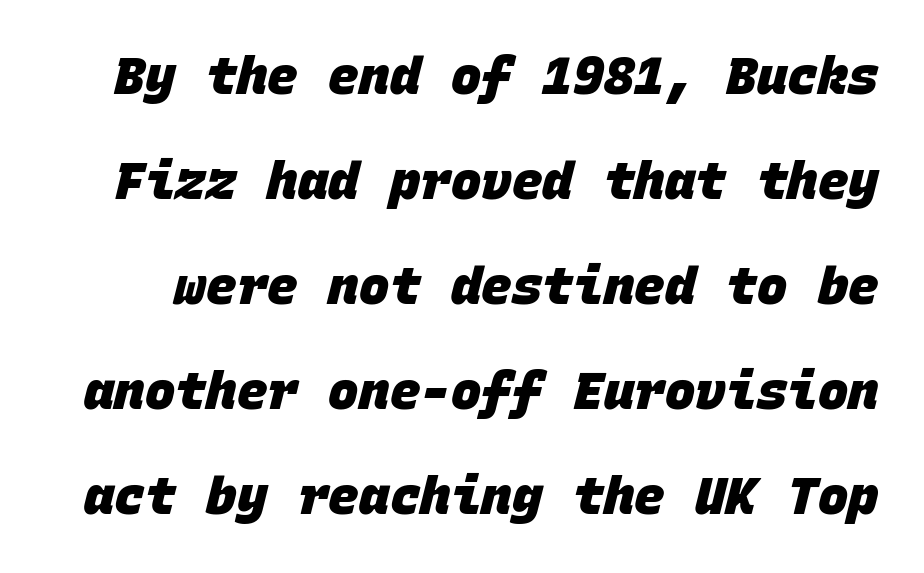
Q: Is the text bold? A: Yes.
Q: Is the typeface a serif or a sans-serif typeface? A: Sans-serif.
Q: Is the text underlined? A: No.
Q: Is the spacing between letters normal or unusually wide? A: Normal.
Q: Is the spacing between lines tight, normal or loose? A: Loose.
Q: Width (condensed, normal, or wide)? A: Normal.
Q: Stroke contrast? A: Low.
Q: x-height? A: Large.
Q: Monospaced? A: Yes.
